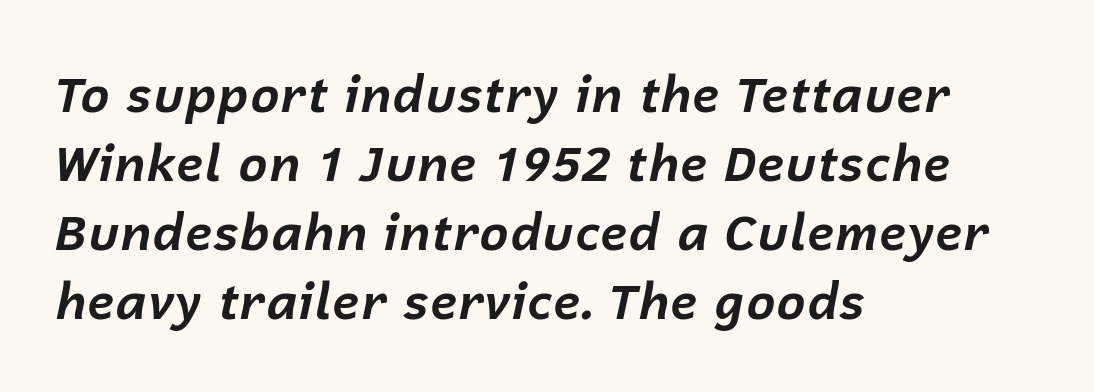
{"italic": "yes", "lean": "right", "slant_degrees": 12, "bold": "yes", "weight": "bold", "width": "normal", "stroke_contrast": "low", "x_height": "medium", "monospaced": "no", "underline": "no", "align": "left", "line_spacing": "normal", "line_spacing_ratio": 1.38, "letter_spacing": "normal", "letter_spacing_em": 0.0, "glyph_px": 50}
